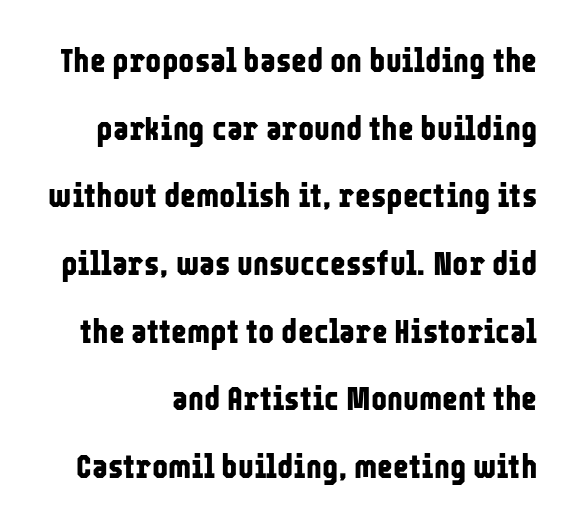
{"serif": "no", "italic": "no", "bold": "yes", "weight": "bold", "width": "condensed", "stroke_contrast": "low", "x_height": "medium", "monospaced": "no", "underline": "no", "line_spacing": "loose", "line_spacing_ratio": 1.99, "letter_spacing": "normal", "letter_spacing_em": 0.0, "glyph_px": 34}
